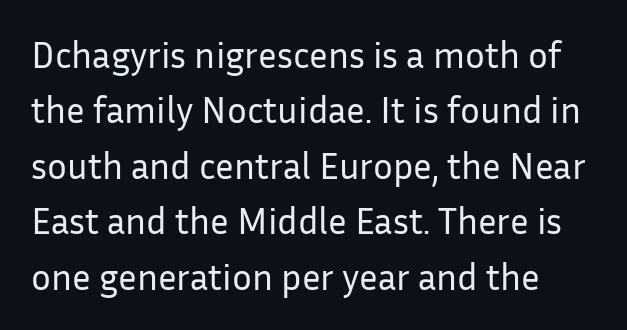
Q: Is the text bold? A: No.
Q: Is the text italic (slanted)? A: No, it is upright.
Q: Is the typeface a serif or a sans-serif typeface? A: Sans-serif.
Q: Is the text underlined? A: No.
Q: How is the paragraph aligned? A: Left-aligned.
Q: Is the spacing between letters normal or unusually wide? A: Normal.
Q: Is the spacing between lines tight, normal or loose? A: Normal.
Q: Width (condensed, normal, or wide)? A: Normal.
Q: Stroke contrast? A: Low.
Q: x-height? A: Medium.
Q: Monospaced? A: No.
